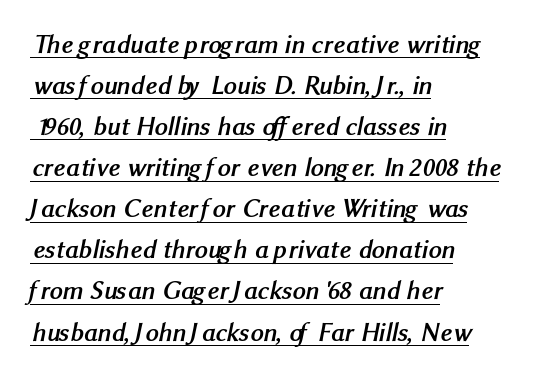
Q: Is the text bold? A: Yes.
Q: Is the text underlined? A: Yes.
Q: How is the paragraph aligned? A: Left-aligned.
Q: Is the spacing between letters normal or unusually wide? A: Normal.
Q: Is the spacing between lines tight, normal or loose? A: Normal.
